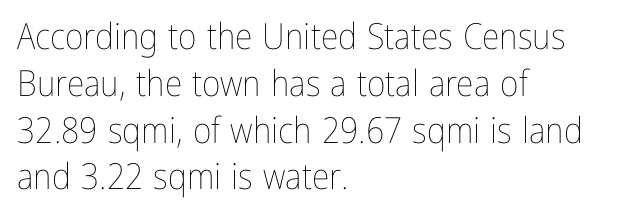
{"italic": "no", "bold": "no", "weight": "thin", "width": "condensed", "stroke_contrast": "low", "x_height": "medium", "monospaced": "no", "underline": "no", "align": "left", "line_spacing": "normal", "line_spacing_ratio": 1.3, "letter_spacing": "normal", "letter_spacing_em": 0.0, "glyph_px": 36}
